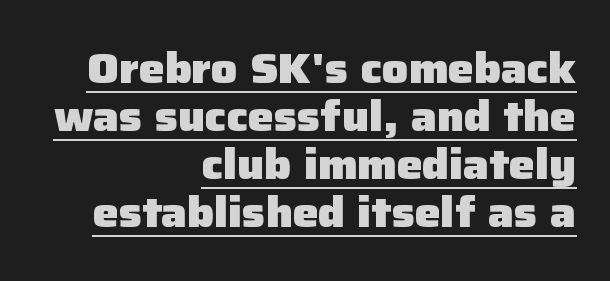
The image shows 43 px heavy sans-serif type, upright; set right-aligned, tight line spacing (1.12x), normal letter spacing, underlined; low stroke contrast and a medium x-height.
